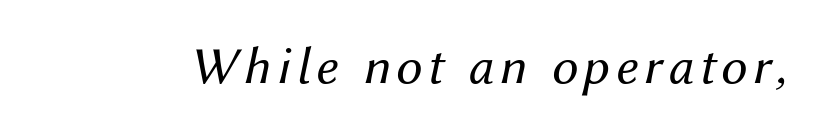
A light-to-regular cut is what we see here. Just letters on the line, the space beneath them empty. Characters are canted at an angle relative to the baseline's perpendicular. These lines are rendered in a variable-pitch font.
